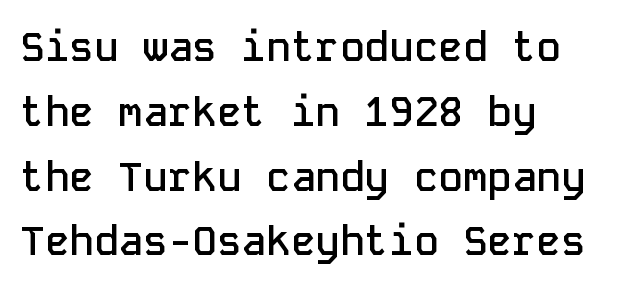
Bare-footed words on every line. Caption: multi-line text, flush left, ragged right. Students, note that the glyphs here touch the page at normal intervals. Posture: vertical.
